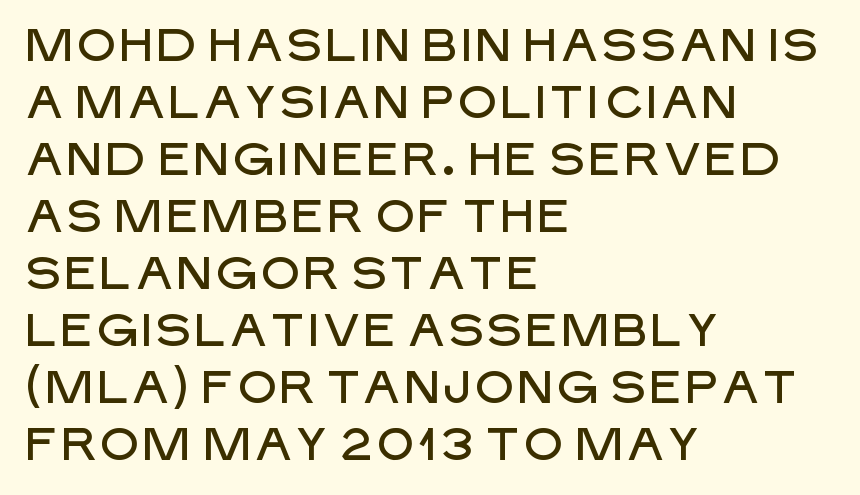
Q: Is the text italic (slanted)? A: No, it is upright.
Q: Is the typeface a serif or a sans-serif typeface? A: Sans-serif.
Q: Is the text underlined? A: No.
Q: How is the paragraph aligned? A: Left-aligned.
Q: Is the spacing between letters normal or unusually wide? A: Normal.
Q: Width (condensed, normal, or wide)? A: Normal.
Q: Stroke contrast? A: Low.
Q: x-height? A: Large.
Q: Monospaced? A: No.
